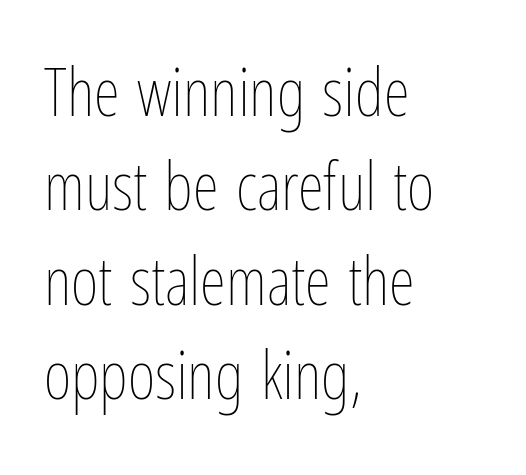
Q: Is the text bold? A: No.
Q: Is the text italic (slanted)? A: No, it is upright.
Q: Is the text underlined? A: No.
Q: How is the paragraph aligned? A: Left-aligned.
Q: Is the spacing between letters normal or unusually wide? A: Normal.
Q: Is the spacing between lines tight, normal or loose? A: Normal.
Q: Width (condensed, normal, or wide)? A: Condensed.
Q: Stroke contrast? A: Low.
Q: x-height? A: Medium.
Q: Monospaced? A: No.
